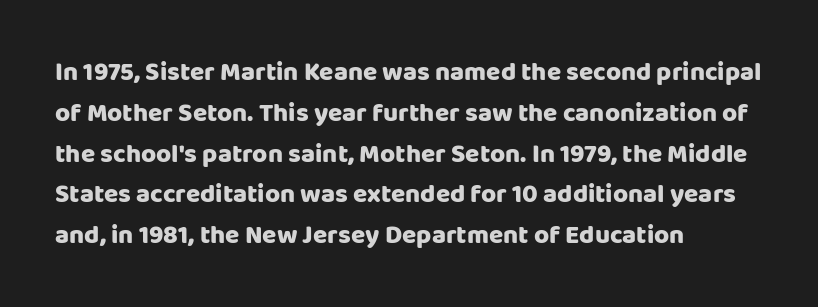
The image shows 26 px text type, upright; set left-aligned, normal line spacing (1.57x), normal letter spacing, not underlined.
